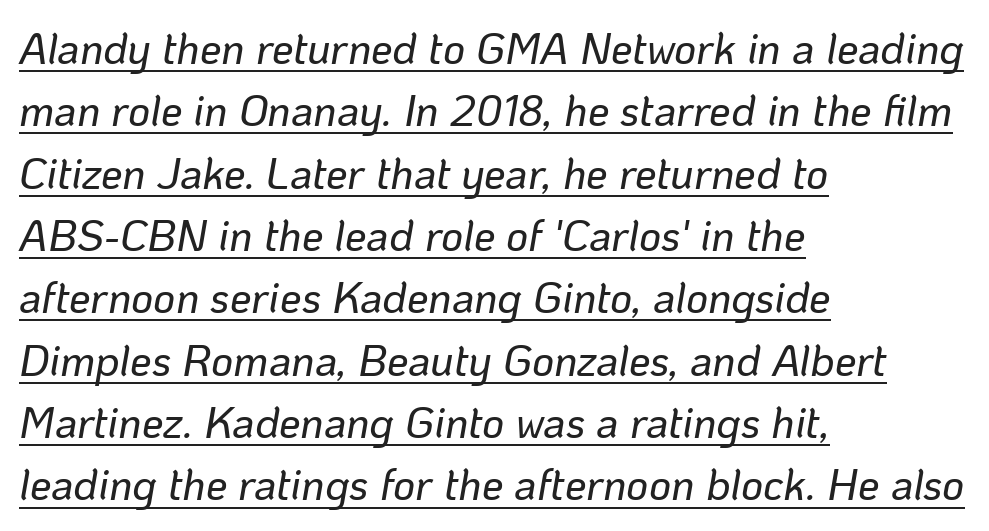
The image shows 43 px text type, italic (leaning right); set left-aligned, normal line spacing (1.45x), normal letter spacing, underlined; low stroke contrast and a medium x-height.
